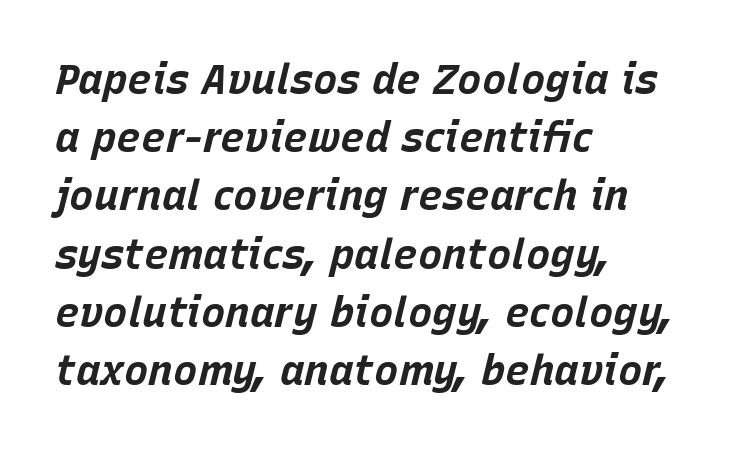
Q: Is the text bold? A: Yes.
Q: Is the text italic (slanted)? A: Yes, it leans right by about 15 degrees.
Q: Is the text underlined? A: No.
Q: How is the paragraph aligned? A: Left-aligned.
Q: Is the spacing between letters normal or unusually wide? A: Normal.
Q: Is the spacing between lines tight, normal or loose? A: Normal.
Q: Width (condensed, normal, or wide)? A: Normal.
Q: Stroke contrast? A: Low.
Q: x-height? A: Large.
Q: Monospaced? A: No.
